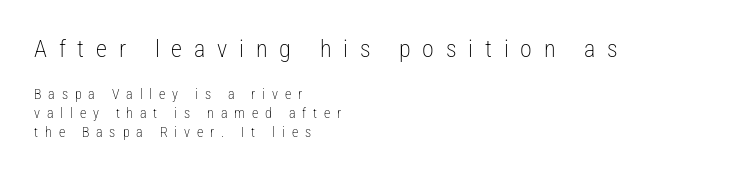
{"italic": "no", "bold": "no", "underline": "no", "align": "left", "line_spacing": "normal", "line_spacing_ratio": 1.37, "letter_spacing": "wide", "letter_spacing_em": 0.49, "larger_block": "first", "size_ratio": 1.71, "glyph_px": 24}
